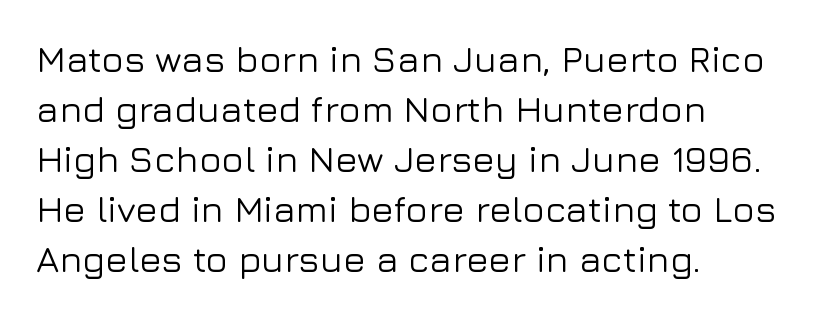
Q: Is the text italic (slanted)? A: No, it is upright.
Q: Is the typeface a serif or a sans-serif typeface? A: Sans-serif.
Q: Is the text underlined? A: No.
Q: How is the paragraph aligned? A: Left-aligned.
Q: Is the spacing between letters normal or unusually wide? A: Normal.
Q: Is the spacing between lines tight, normal or loose? A: Normal.
Q: Width (condensed, normal, or wide)? A: Normal.
Q: Stroke contrast? A: Low.
Q: x-height? A: Medium.
Q: Monospaced? A: No.
